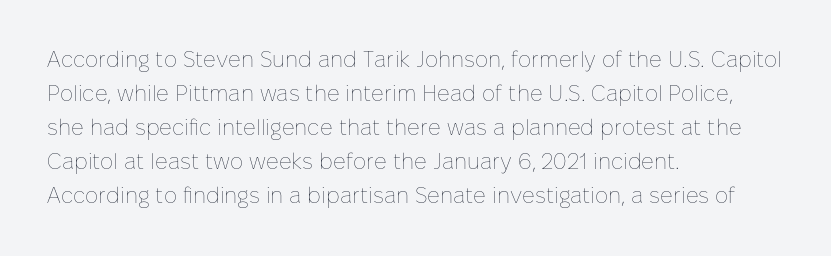
{"italic": "no", "bold": "no", "underline": "no", "align": "left", "line_spacing": "normal", "line_spacing_ratio": 1.55, "letter_spacing": "normal", "letter_spacing_em": 0.0, "glyph_px": 22}
